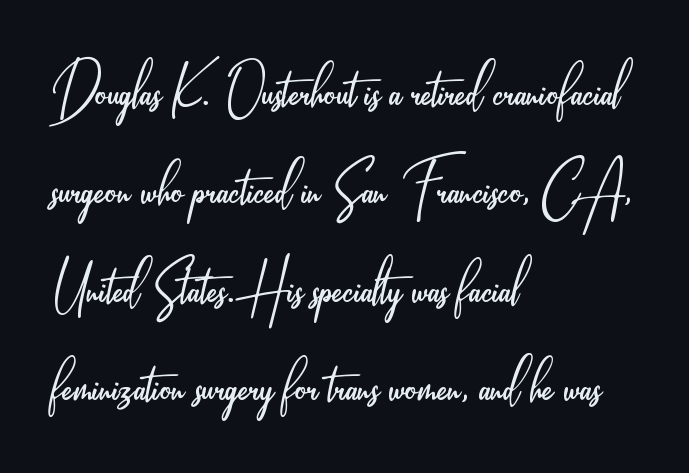
The image shows 74 px light, condensed sans-serif type; set left-aligned, normal line spacing (1.33x), normal letter spacing, not underlined; low stroke contrast and a small x-height.
